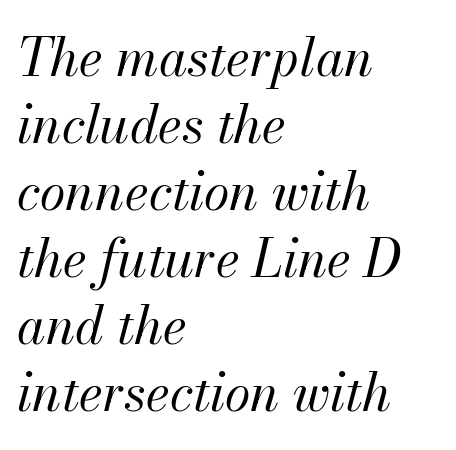
{"italic": "yes", "lean": "right", "slant_degrees": 13, "bold": "no", "weight": "regular", "width": "normal", "stroke_contrast": "medium", "x_height": "small", "monospaced": "no", "underline": "no", "align": "left", "line_spacing": "normal", "line_spacing_ratio": 1.29, "letter_spacing": "normal", "letter_spacing_em": 0.0, "glyph_px": 52}
